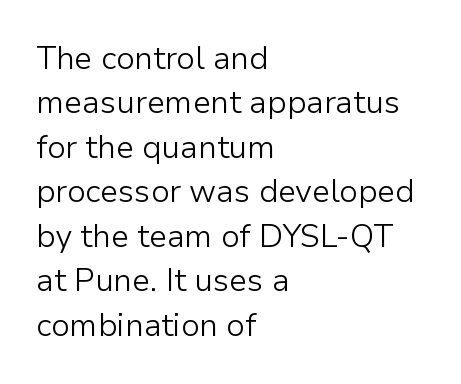
Plain, unruled lines of type. The face used here is proportionally spaced, like ordinary book or web type. Vertical stems look standard width or narrower in stroke. The leading is moderate, giving the passage an even texture.
